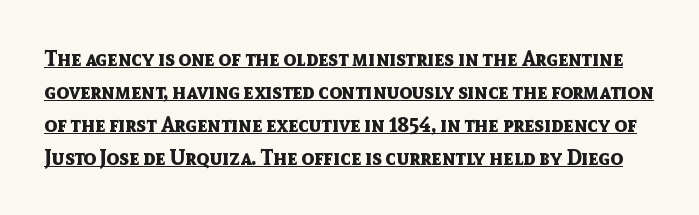
{"italic": "no", "bold": "yes", "underline": "yes", "line_spacing": "normal", "line_spacing_ratio": 1.57, "letter_spacing": "normal", "letter_spacing_em": 0.0, "glyph_px": 21}
